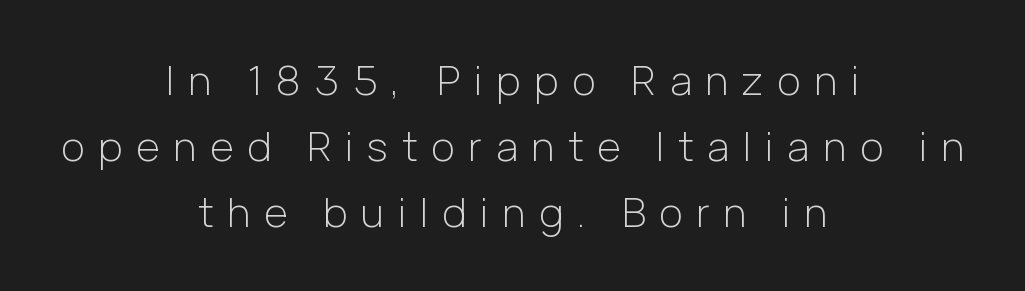
{"serif": "no", "italic": "no", "bold": "no", "weight": "light", "width": "normal", "stroke_contrast": "low", "x_height": "medium", "monospaced": "no", "underline": "no", "align": "center", "line_spacing": "normal", "line_spacing_ratio": 1.65, "letter_spacing": "wide", "letter_spacing_em": 0.35, "glyph_px": 40}
